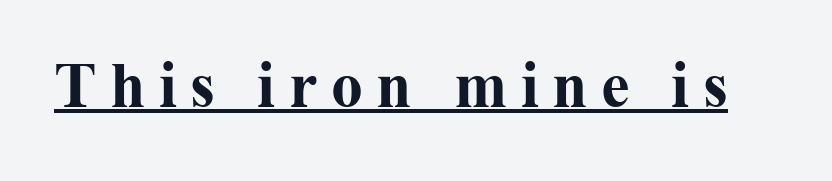
{"serif": "yes", "italic": "no", "bold": "yes", "weight": "bold", "width": "normal", "stroke_contrast": "medium", "x_height": "medium", "monospaced": "no", "underline": "yes", "letter_spacing": "wide", "letter_spacing_em": 0.21, "glyph_px": 64}
